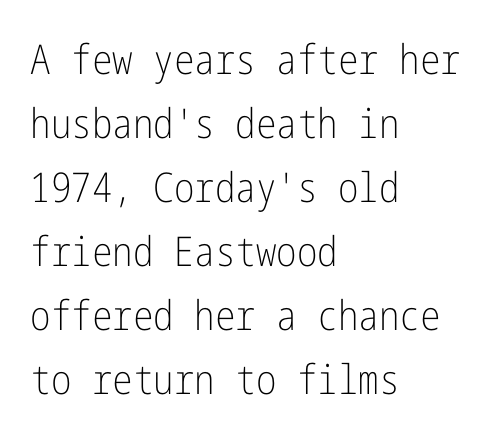
Q: Is the text bold? A: No.
Q: Is the text italic (slanted)? A: No, it is upright.
Q: Is the typeface a serif or a sans-serif typeface? A: Sans-serif.
Q: Is the text underlined? A: No.
Q: How is the paragraph aligned? A: Left-aligned.
Q: Is the spacing between letters normal or unusually wide? A: Normal.
Q: Is the spacing between lines tight, normal or loose? A: Normal.
Q: Width (condensed, normal, or wide)? A: Condensed.
Q: Stroke contrast? A: Low.
Q: x-height? A: Medium.
